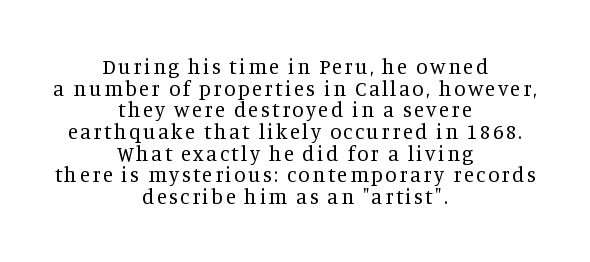
{"italic": "no", "bold": "no", "underline": "no", "align": "center", "line_spacing": "tight", "line_spacing_ratio": 1.03, "glyph_px": 21}
